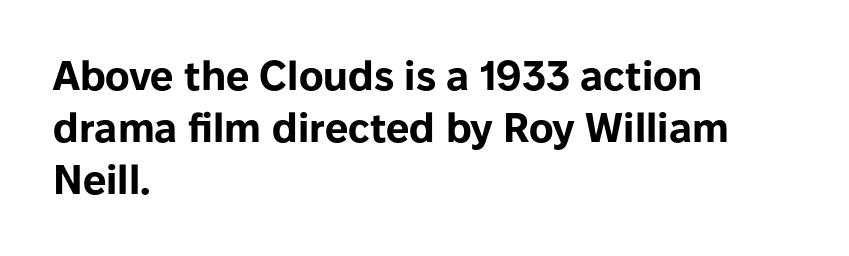
Rule under the text: the space is simply empty. Does the weight exceed regular? Yes, all the way to bold. The face used here is a sans, in the tradition of grotesques and geometrics. In terms of letterspacing, this is plain default setting. You could not count columns in this text — the font is proportionally spaced. Does the lettering tilt? It doesn't — this is upright.
